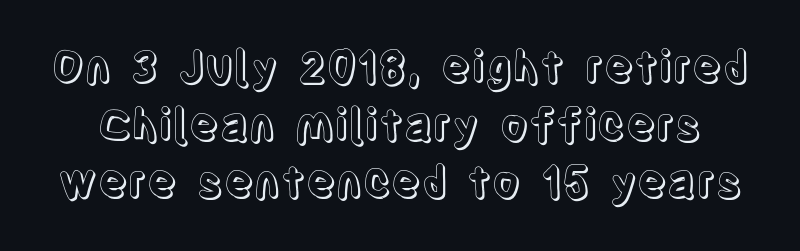
{"italic": "no", "width": "condensed", "x_height": "large", "monospaced": "no", "underline": "no", "line_spacing": "normal", "line_spacing_ratio": 1.31, "letter_spacing": "normal", "letter_spacing_em": 0.0, "glyph_px": 44}
